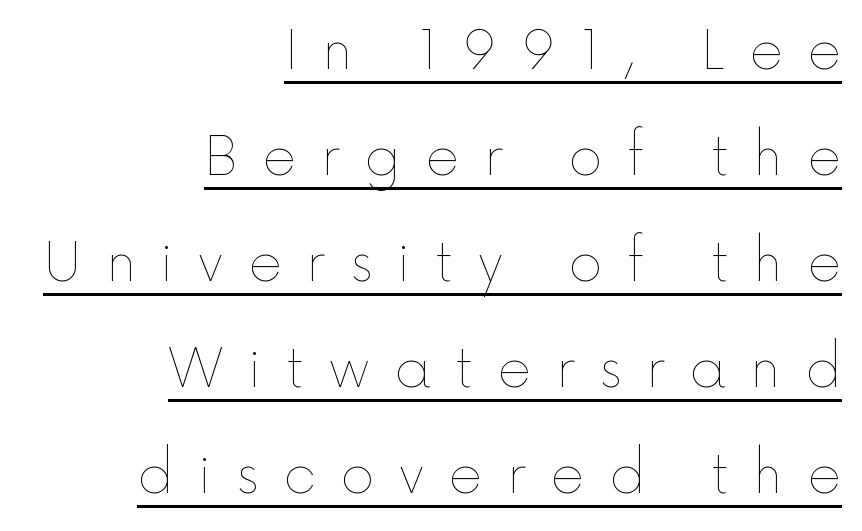
Quick note: underline on. Compared with a typical body face, this is equally light or lighter still. Does extra space separate the letters? Yes, quite a lot of it. Quick note: interline space is abundant. Visually the block forms a straight wall on the right and a jagged coastline on the left. The passage shown is typed in a proportional face where columns would drift.
